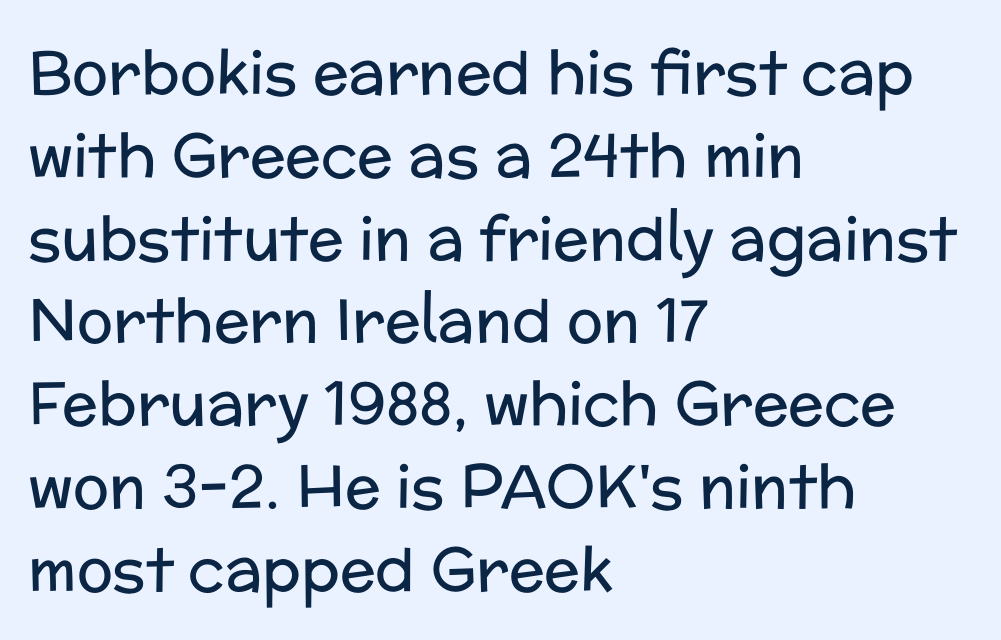
The image shows 60 px regular-weight sans-serif type, upright; set left-aligned, normal line spacing (1.38x), normal letter spacing, not underlined; low stroke contrast and a medium x-height.
